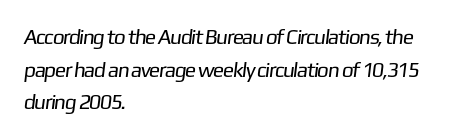
The setting favours the left margin, as ordinary paragraphs usually do. The strokes carry an ordinary text weight at most. Nobody touched the tracking dial on this one. The zone under the glyphs is completely vacant. A normal amount of white space separates one row of letters from the next.
